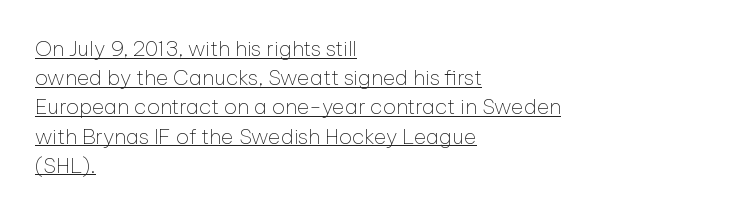
{"italic": "no", "bold": "no", "underline": "yes", "align": "left", "line_spacing": "normal", "line_spacing_ratio": 1.39, "letter_spacing": "normal", "letter_spacing_em": 0.0, "glyph_px": 21}
